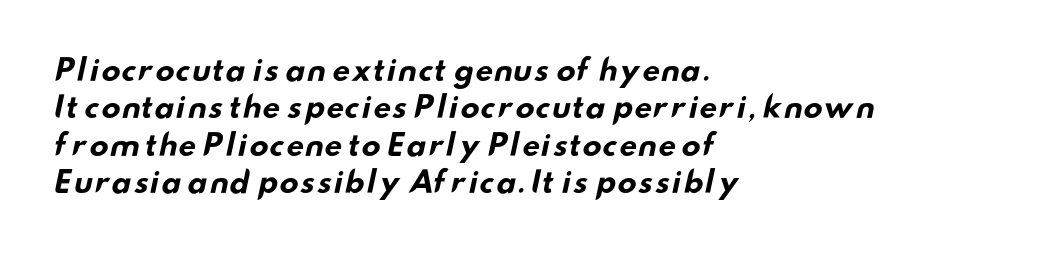
The image shows 29 px bold, wide sans-serif type; set left-aligned, normal line spacing (1.29x), normal letter spacing, not underlined; low stroke contrast and a small x-height.
